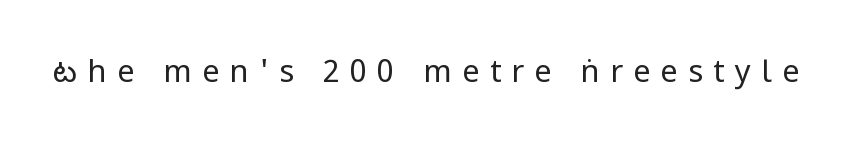
When letters stand straight like this, we call the style roman or upright. Clear beneath every line of the passage. Tracking here is generous; glyphs stand well apart from one another. Compared with a typical body face, this is equally light or lighter still. The designer went with a sans here, leaving each stem footless.
